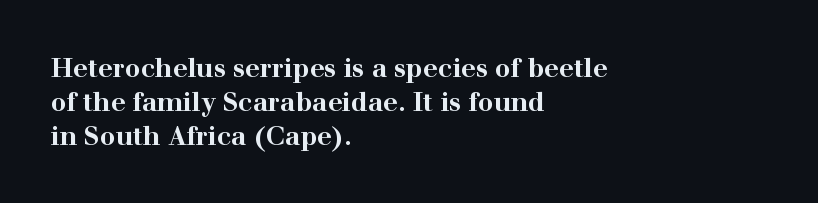
Notice how the stems are strictly vertical — no italics here. The passage shown is emphatically bold. Students, observe: this is what conventionally led text looks like. You could call the tracking neutral — neither tight nor loose. The ragged edge is on the right, which tells us the setting is flush left. Descenders are the only things crossing below the line.
